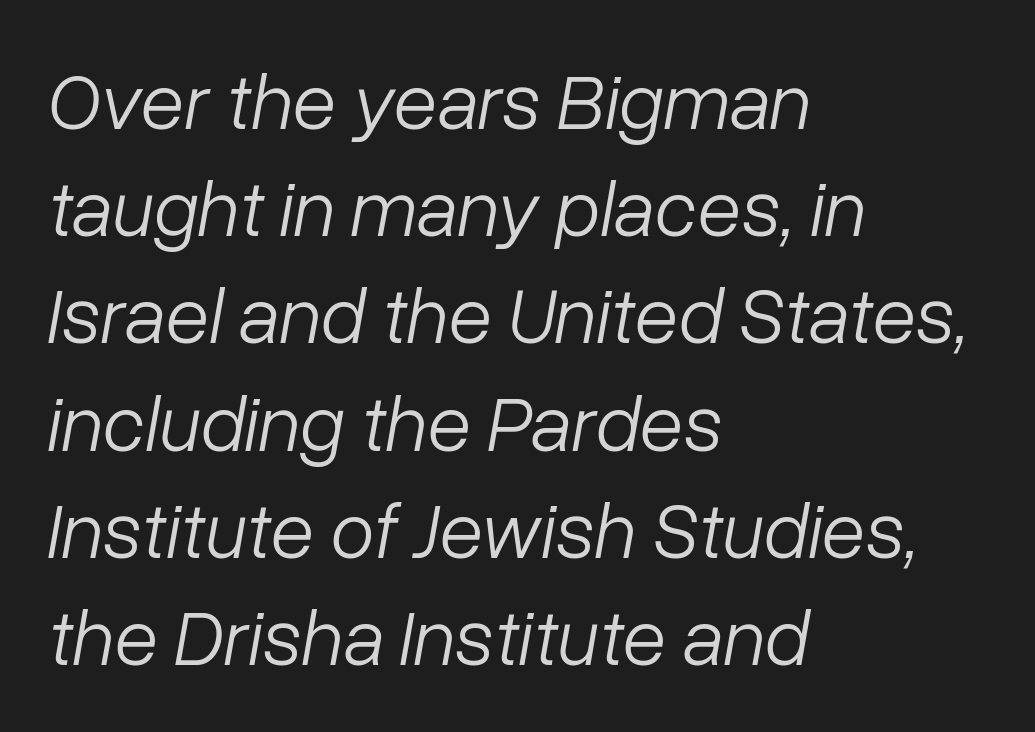
{"italic": "yes", "lean": "right", "slant_degrees": 10, "bold": "no", "weight": "light", "width": "normal", "stroke_contrast": "low", "x_height": "medium", "monospaced": "no", "underline": "no", "align": "left", "line_spacing": "normal", "line_spacing_ratio": 1.34, "letter_spacing": "normal", "letter_spacing_em": 0.0, "glyph_px": 80}
